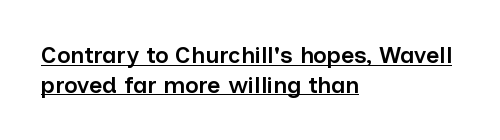
Q: Is the text bold? A: Semi-bold.
Q: Is the text italic (slanted)? A: No, it is upright.
Q: Is the text underlined? A: Yes.
Q: How is the paragraph aligned? A: Left-aligned.
Q: Is the spacing between letters normal or unusually wide? A: Normal.
Q: Is the spacing between lines tight, normal or loose? A: Normal.
